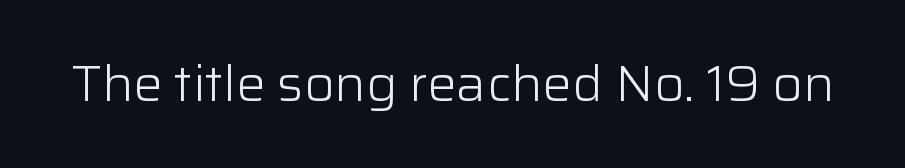
Ink coverage per letter is moderate at most. The glyphs are unaccompanied by any horizontal stroke below them. This is the regular roman posture of the typeface. Letter spacing: default.
